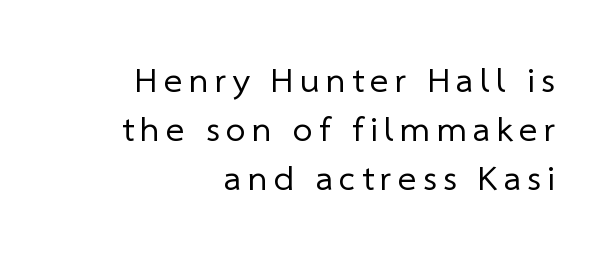
Q: Is the text bold? A: No.
Q: Is the typeface a serif or a sans-serif typeface? A: Sans-serif.
Q: Is the text underlined? A: No.
Q: How is the paragraph aligned? A: Right-aligned.
Q: Is the spacing between lines tight, normal or loose? A: Normal.
Q: Width (condensed, normal, or wide)? A: Normal.
Q: Stroke contrast? A: Low.
Q: x-height? A: Medium.
Q: Monospaced? A: No.
